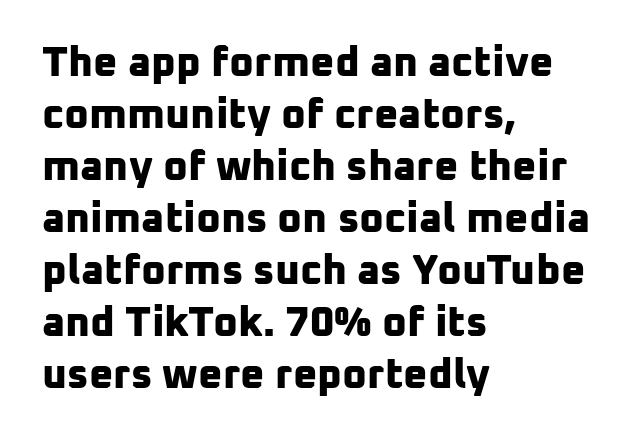
Spacing between characters is what you'd get straight out of the box. Unlike a traditional serif, this face leaves its strokes unadorned. Thick stems and heavy bowls — unmistakably bold. No word sits above an underline. Casual observation: everything's shoved over to the left.
